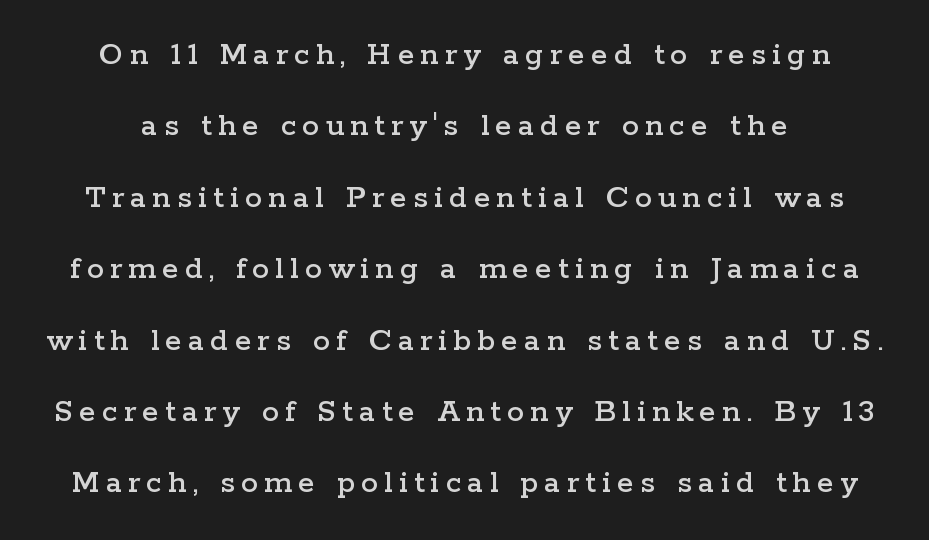
Q: Is the text italic (slanted)? A: No, it is upright.
Q: Is the typeface a serif or a sans-serif typeface? A: Serif.
Q: Is the text underlined? A: No.
Q: Is the spacing between lines tight, normal or loose? A: Loose.
Q: Width (condensed, normal, or wide)? A: Wide.
Q: Stroke contrast? A: Low.
Q: x-height? A: Medium.
Q: Monospaced? A: No.
